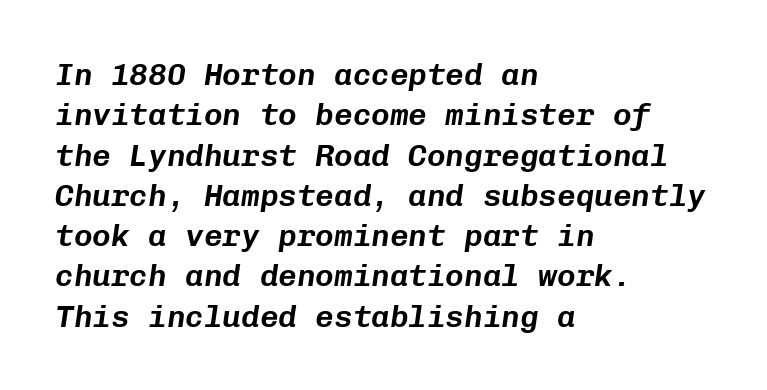
Reading down the column, the eye jumps a familiar distance to each next line. Looks like terminal output: every glyph gets an equal slot. Default kerning and tracking; the words read as compact shapes. Casual observation: everything's shoved over to the left. The axis of the letterforms is tilted away from vertical.
